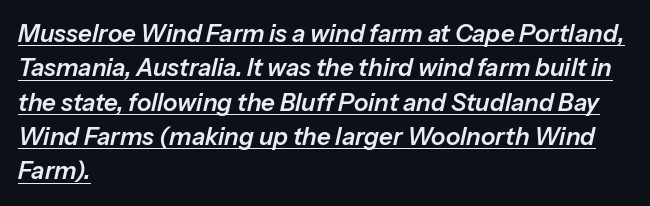
Quick note: underline on. Does extra space separate the letters? No, they use regular spacing. Characters are canted at an angle relative to the baseline's perpendicular. Horizontal alignment here is leftward, the default for most running prose. Rows of type keep a routine distance in the vertical direction.
